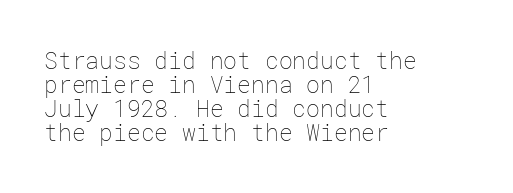
Q: Is the text bold? A: No.
Q: Is the text italic (slanted)? A: No, it is upright.
Q: Is the text underlined? A: No.
Q: How is the paragraph aligned? A: Left-aligned.
Q: Is the spacing between letters normal or unusually wide? A: Normal.
Q: Is the spacing between lines tight, normal or loose? A: Tight.
